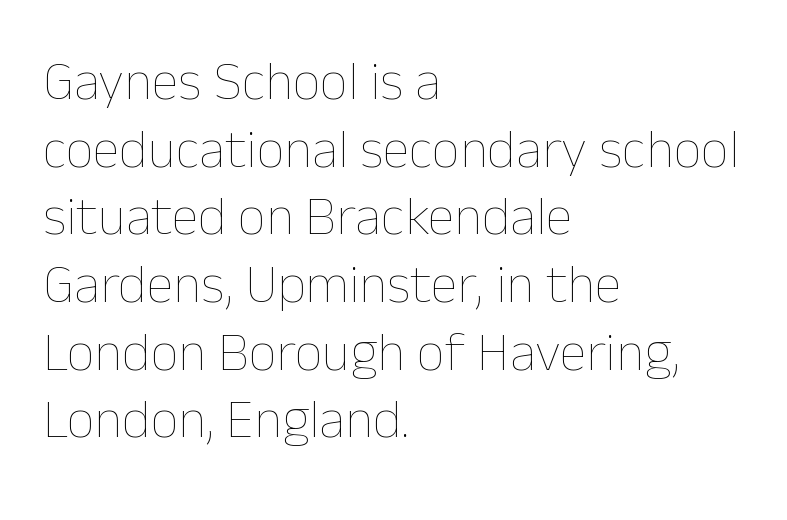
The image shows 55 px thin type, upright; set left-aligned, line spacing 1.23x, normal letter spacing, not underlined; low stroke contrast and a medium x-height.
